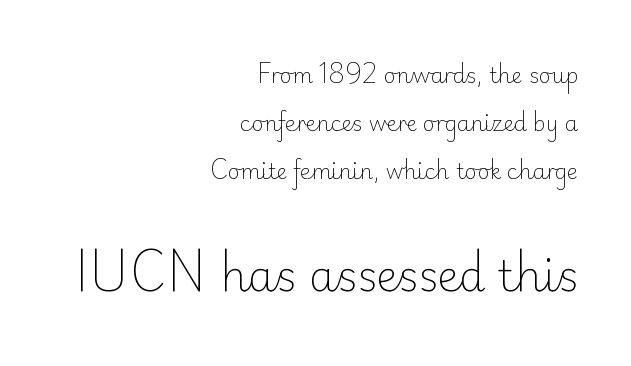
The image shows 42 px light sans-serif type, upright; set right-aligned, loose line spacing (2.29x), normal letter spacing, not underlined; the second (bottom) block is 2.0x larger; low stroke contrast and a small x-height.
